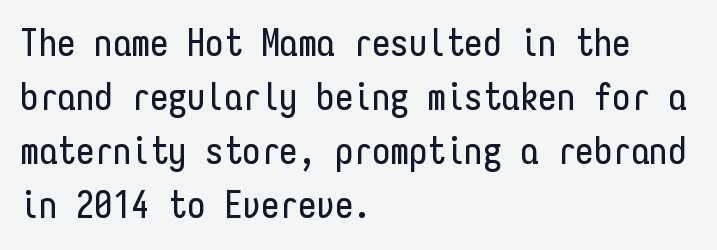
{"serif": "no", "italic": "no", "width": "condensed", "stroke_contrast": "low", "x_height": "medium", "monospaced": "yes", "underline": "no", "align": "left", "line_spacing": "normal", "line_spacing_ratio": 1.46, "letter_spacing": "normal", "letter_spacing_em": 0.0, "glyph_px": 37}
